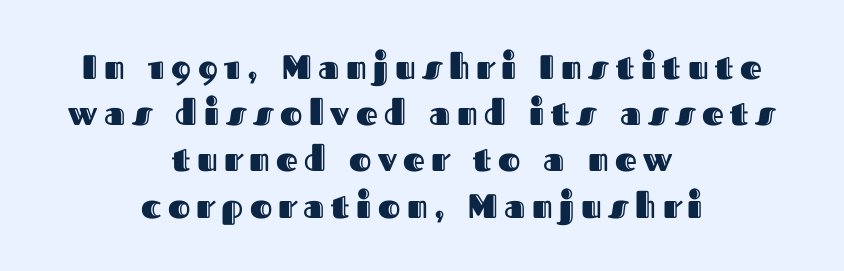
Q: Is the text italic (slanted)? A: No, it is upright.
Q: Is the text underlined? A: No.
Q: How is the paragraph aligned? A: Centered.
Q: Is the spacing between lines tight, normal or loose? A: Normal.
Q: Width (condensed, normal, or wide)? A: Normal.
Q: x-height? A: Medium.
Q: Monospaced? A: No.
